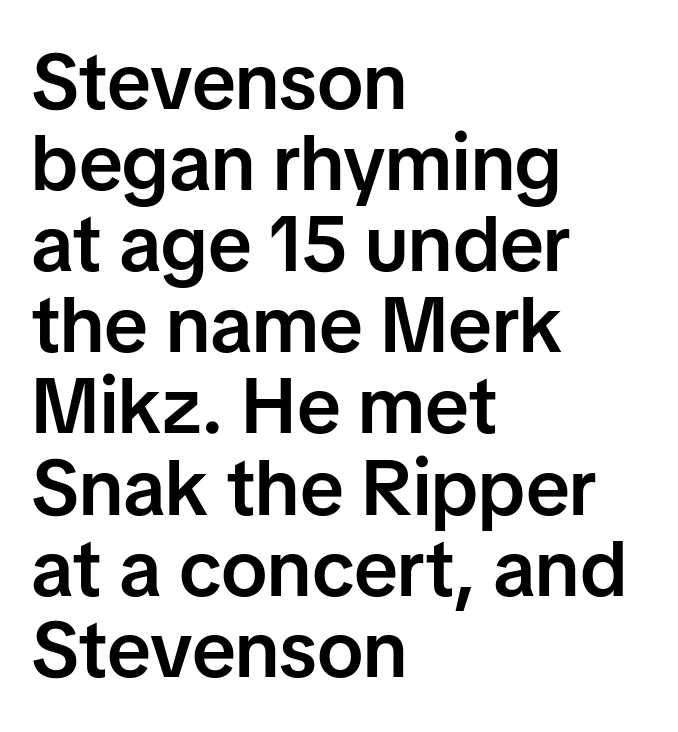
Q: Is the text bold? A: Semi-bold.
Q: Is the text italic (slanted)? A: No, it is upright.
Q: Is the typeface a serif or a sans-serif typeface? A: Sans-serif.
Q: Is the text underlined? A: No.
Q: How is the paragraph aligned? A: Left-aligned.
Q: Is the spacing between letters normal or unusually wide? A: Normal.
Q: Is the spacing between lines tight, normal or loose? A: Tight.
Q: Width (condensed, normal, or wide)? A: Normal.
Q: Stroke contrast? A: Low.
Q: x-height? A: Medium.
Q: Monospaced? A: No.
